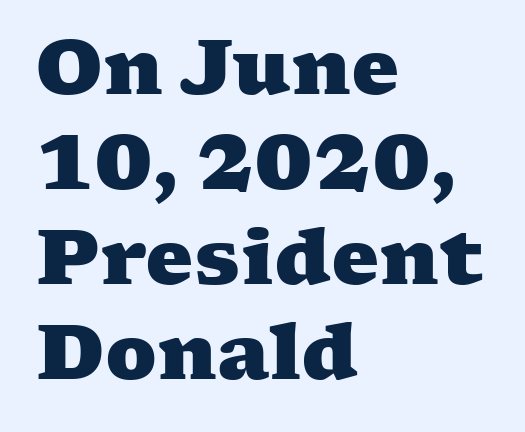
{"serif": "yes", "bold": "yes", "weight": "heavy", "width": "wide", "stroke_contrast": "medium", "x_height": "medium", "monospaced": "no", "underline": "no", "align": "left", "line_spacing": "normal", "line_spacing_ratio": 1.25, "letter_spacing": "normal", "letter_spacing_em": 0.0, "glyph_px": 76}
